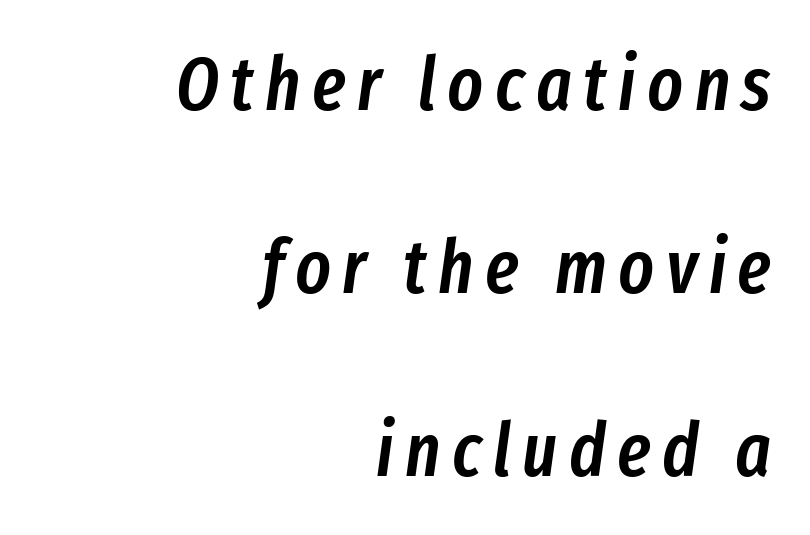
Q: Is the text bold? A: Semi-bold.
Q: Is the text italic (slanted)? A: Yes, it leans right by about 8 degrees.
Q: Is the text underlined? A: No.
Q: How is the paragraph aligned? A: Right-aligned.
Q: Is the spacing between lines tight, normal or loose? A: Loose.
Q: Width (condensed, normal, or wide)? A: Condensed.
Q: Stroke contrast? A: Low.
Q: x-height? A: Medium.
Q: Monospaced? A: No.
